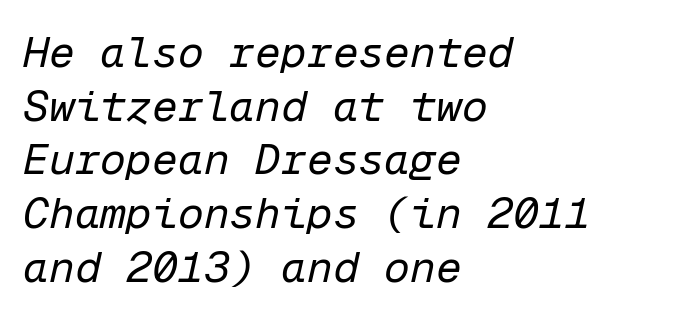
In terms of letterspacing, this is plain default setting. Check the space under the baseline: it is left empty. The typography opts for an oblique posture over an upright one. Leftover space on each line is placed entirely after the last word. If you measured baseline to baseline, you'd find a middling distance.
